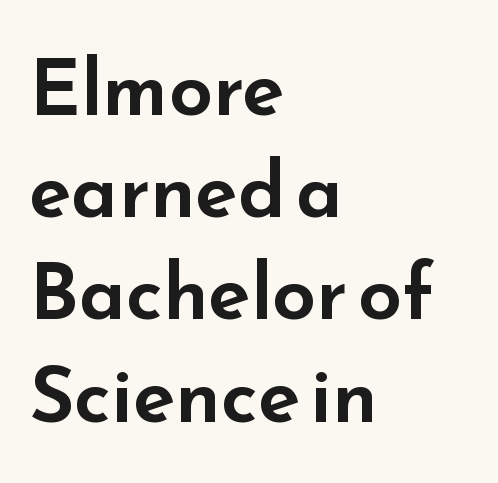
The image shows 78 px wide sans-serif type, upright; set left-aligned, normal line spacing (1.31x), normal letter spacing, not underlined; low stroke contrast and a small x-height.
